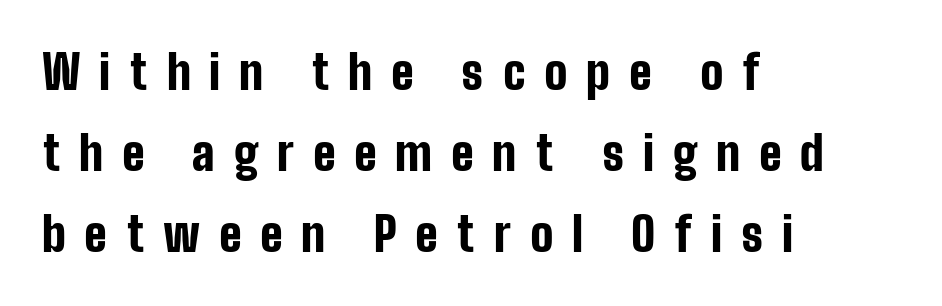
Q: Is the text bold? A: Yes.
Q: Is the text italic (slanted)? A: No, it is upright.
Q: Is the typeface a serif or a sans-serif typeface? A: Sans-serif.
Q: Is the text underlined? A: No.
Q: How is the paragraph aligned? A: Left-aligned.
Q: Is the spacing between letters normal or unusually wide? A: Unusually wide.
Q: Is the spacing between lines tight, normal or loose? A: Normal.
Q: Width (condensed, normal, or wide)? A: Condensed.
Q: Stroke contrast? A: Low.
Q: x-height? A: Medium.
Q: Monospaced? A: No.
